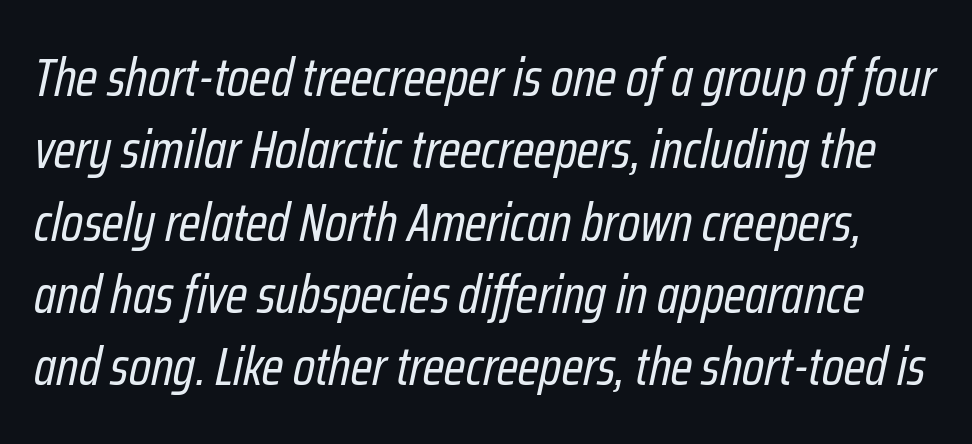
{"italic": "yes", "lean": "right", "slant_degrees": 12, "bold": "no", "weight": "regular", "width": "condensed", "stroke_contrast": "low", "x_height": "medium", "monospaced": "no", "underline": "no", "line_spacing": "normal", "line_spacing_ratio": 1.34, "letter_spacing": "normal", "letter_spacing_em": 0.0, "glyph_px": 54}
